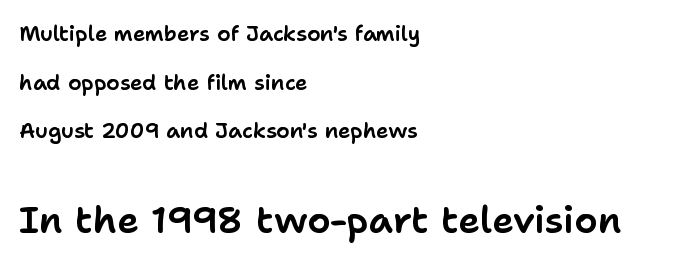
The image shows 37 px sans-serif type, upright; set left-aligned, loose line spacing (2.32x), normal letter spacing, not underlined; the second (bottom) block is 1.76x larger; low stroke contrast and a medium x-height.
